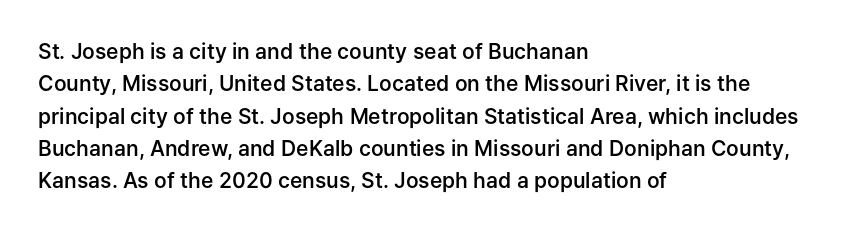
The image shows 21 px text type, upright; set left-aligned, normal line spacing (1.54x), normal letter spacing, not underlined.
